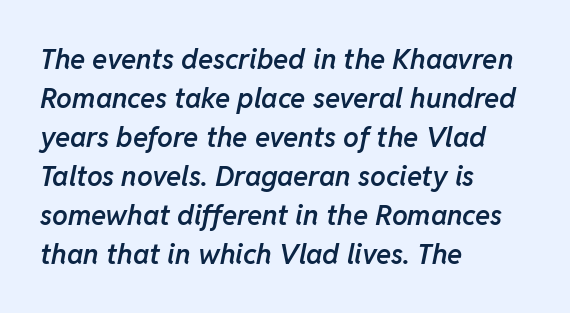
The image shows 28 px semibold type, italic (leaning right); set left-aligned, normal line spacing (1.39x), normal letter spacing, not underlined; low stroke contrast and a medium x-height.
